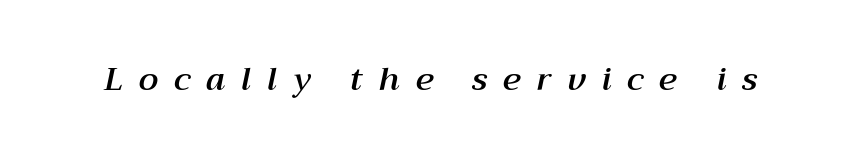
The face used here is proportionally spaced, like ordinary book or web type. The specimen reads as italic at a glance. Plain, unruled lines of type. The line texture is sparse and dotted thanks to wide tracking.
